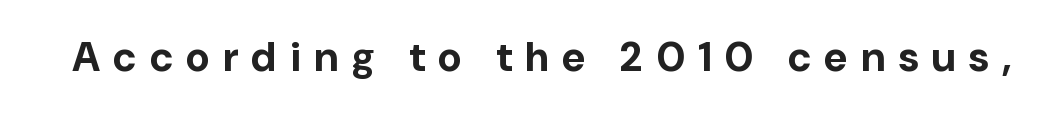
Font category for this specimen: sans-serif. Heavy, bold letterforms. Each row of text sits above clean, open space. Proportional: the letters do not fall into vertical columns. The horizontal fit of the characters is loose and conspicuously gappy.
